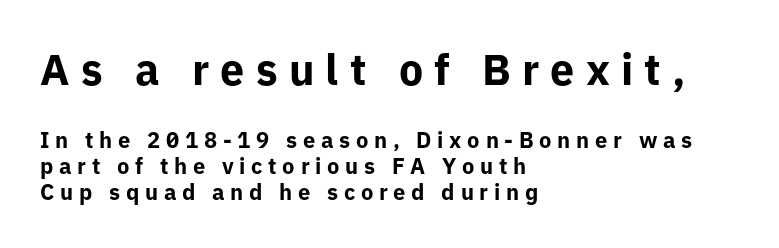
The image shows 43 px bold sans-serif type, upright; set left-aligned, line spacing 1.18x, unusually wide letter spacing (+0.26 em), not underlined; the first (top) block is 1.95x larger; low stroke contrast and a medium x-height.
